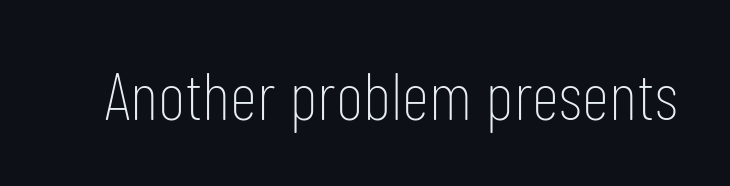
Q: Is the text bold? A: No.
Q: Is the text italic (slanted)? A: No, it is upright.
Q: Is the typeface a serif or a sans-serif typeface? A: Sans-serif.
Q: Is the text underlined? A: No.
Q: Is the spacing between letters normal or unusually wide? A: Normal.
Q: Width (condensed, normal, or wide)? A: Condensed.
Q: Stroke contrast? A: Low.
Q: x-height? A: Medium.
Q: Monospaced? A: No.
